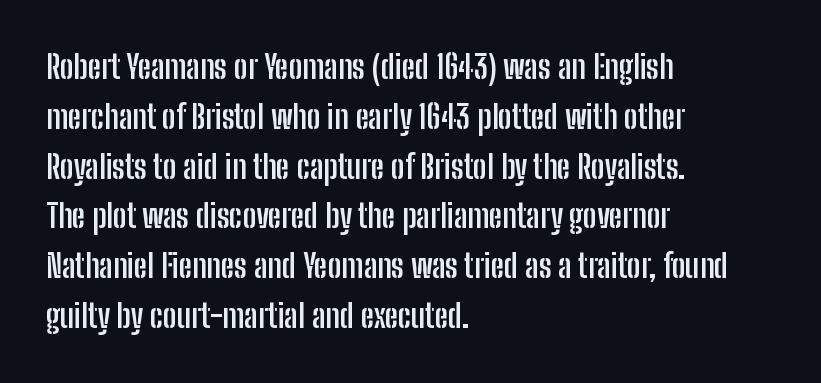
The image shows 33 px semibold, condensed sans-serif type, upright; set left-aligned, normal line spacing (1.51x), normal letter spacing, not underlined; low stroke contrast and a medium x-height.
